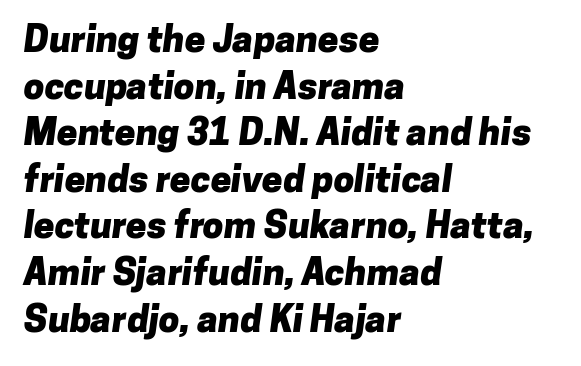
Q: Is the text bold? A: Yes.
Q: Is the typeface a serif or a sans-serif typeface? A: Sans-serif.
Q: Is the text underlined? A: No.
Q: How is the paragraph aligned? A: Left-aligned.
Q: Is the spacing between letters normal or unusually wide? A: Normal.
Q: Is the spacing between lines tight, normal or loose? A: Normal.
Q: Width (condensed, normal, or wide)? A: Normal.
Q: Stroke contrast? A: Low.
Q: x-height? A: Medium.
Q: Monospaced? A: No.
